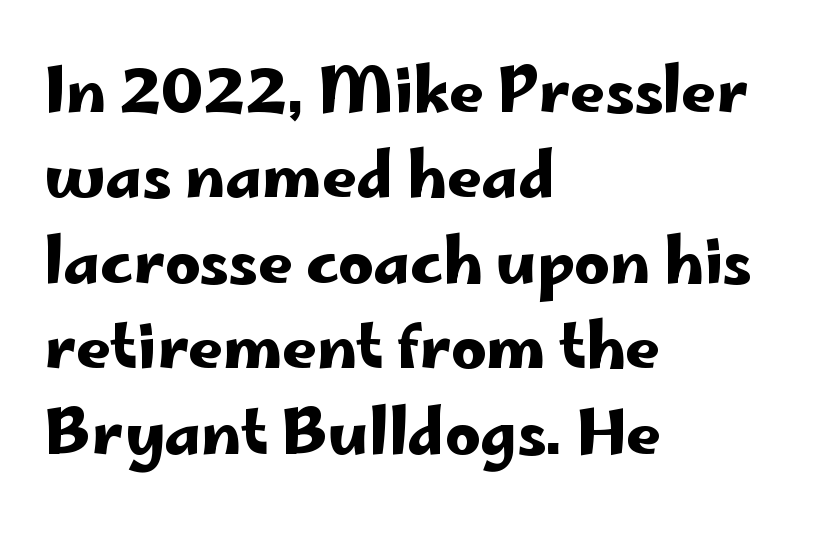
Q: Is the text italic (slanted)? A: No, it is upright.
Q: Is the typeface a serif or a sans-serif typeface? A: Sans-serif.
Q: Is the text underlined? A: No.
Q: How is the paragraph aligned? A: Left-aligned.
Q: Is the spacing between letters normal or unusually wide? A: Normal.
Q: Is the spacing between lines tight, normal or loose? A: Normal.
Q: Width (condensed, normal, or wide)? A: Wide.
Q: Stroke contrast? A: Low.
Q: x-height? A: Small.
Q: Monospaced? A: No.
